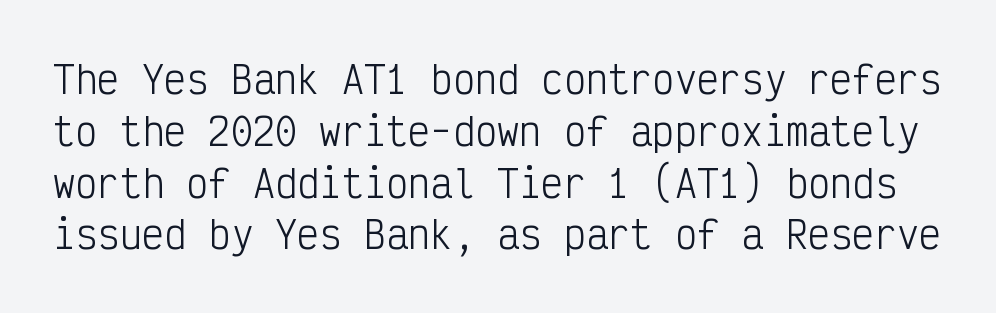
Q: Is the text bold? A: No.
Q: Is the text italic (slanted)? A: No, it is upright.
Q: Is the typeface a serif or a sans-serif typeface? A: Sans-serif.
Q: Is the text underlined? A: No.
Q: Is the spacing between letters normal or unusually wide? A: Normal.
Q: Is the spacing between lines tight, normal or loose? A: Normal.
Q: Width (condensed, normal, or wide)? A: Condensed.
Q: Stroke contrast? A: Low.
Q: x-height? A: Medium.
Q: Monospaced? A: Yes.
